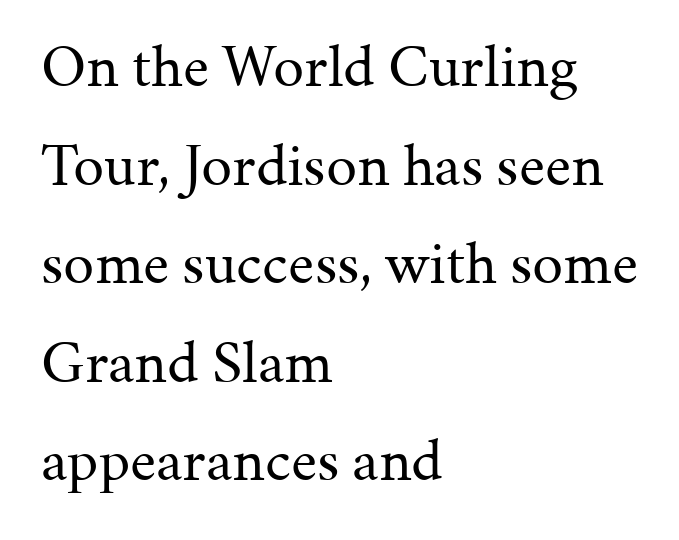
The image shows 62 px regular-weight serif type, upright; set left-aligned, normal line spacing (1.59x), normal letter spacing, not underlined; medium stroke contrast and a medium x-height.
